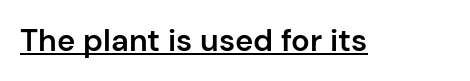
{"serif": "no", "italic": "no", "bold": "semi", "weight": "semibold", "width": "normal", "stroke_contrast": "low", "x_height": "medium", "monospaced": "no", "underline": "yes", "letter_spacing": "normal", "letter_spacing_em": 0.0, "glyph_px": 31}
